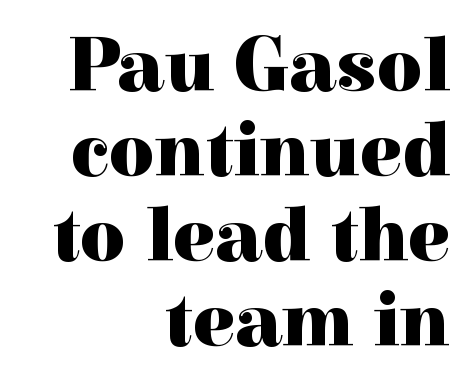
How would I describe the line gaps? Narrow and economical. Italic? Not at all — the glyphs are vertical. The text block is weighted toward the right margin, trailing off unevenly leftward. The typeface chosen for these lines features serifs.
